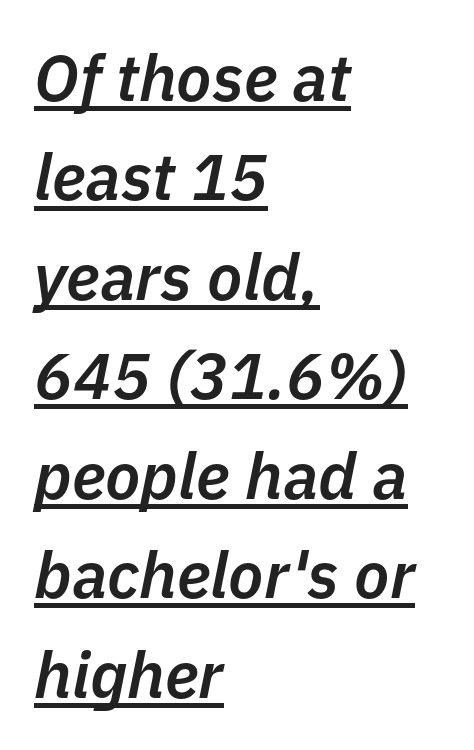
{"italic": "yes", "lean": "right", "slant_degrees": 11, "bold": "semi", "weight": "semibold", "width": "normal", "stroke_contrast": "low", "x_height": "medium", "monospaced": "no", "underline": "yes", "align": "left", "line_spacing": "normal", "line_spacing_ratio": 1.53, "letter_spacing": "normal", "letter_spacing_em": 0.0, "glyph_px": 65}
